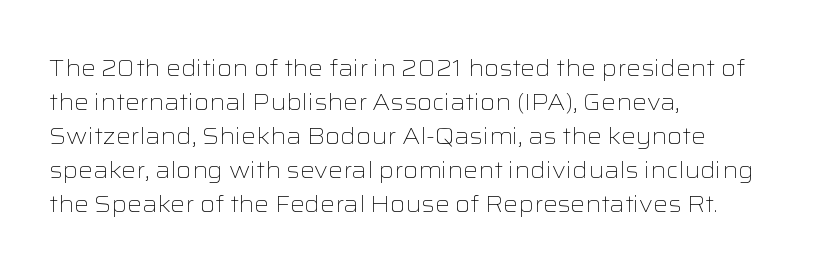
The type sits square on the baseline with zero lean. Stem width sits at or under what a default text font uses. Horizontally, the lines are justified to the leading edge only. This sample keeps an unexceptional amount of space between lines. The space beneath each line is pristine and unruled. There is no visible air inserted between adjacent glyphs.
